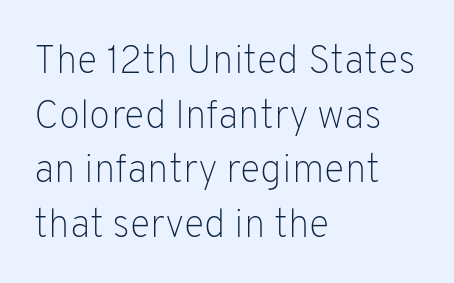
The image shows 39 px light sans-serif type, upright; set left-aligned, normal line spacing (1.4x), normal letter spacing, not underlined; low stroke contrast and a medium x-height.
